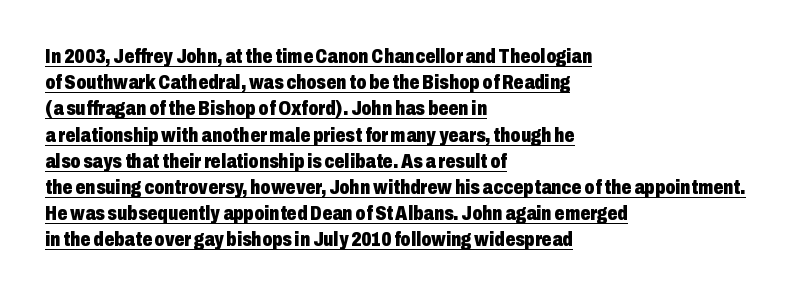
Notice how thick the strokes are: this is what a full bold looks like. The typesetter chose a ragged-right arrangement here. Quick note: underline on. Rows of type keep a routine distance in the vertical direction.
